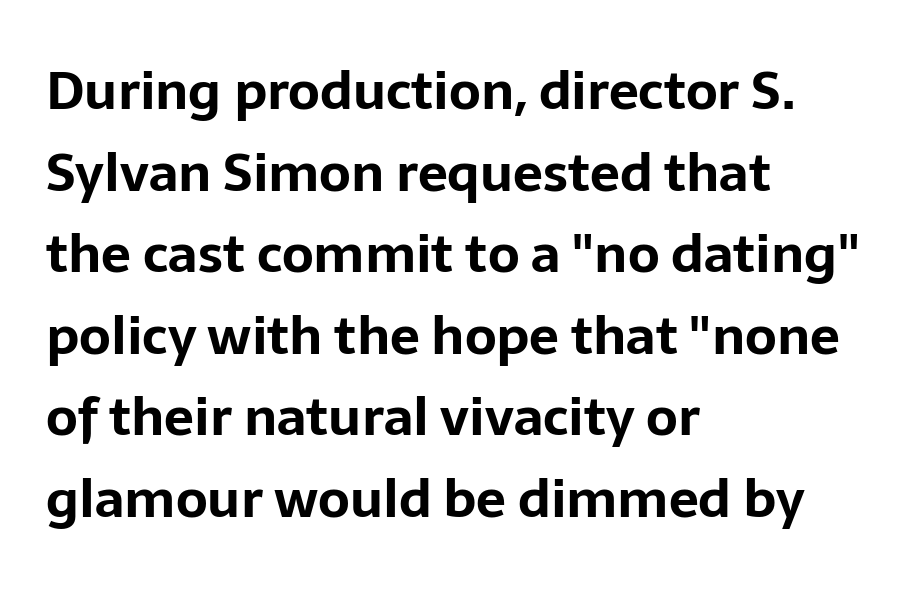
Summary of vertical rhythm: regular, with standard interline spacing. Visually the block forms a straight wall on the left and a jagged coastline on the right. Typographic density is high because the face is bold. Glance below the letters and you will spot only blank space. Proportional: the letters do not fall into vertical columns.
